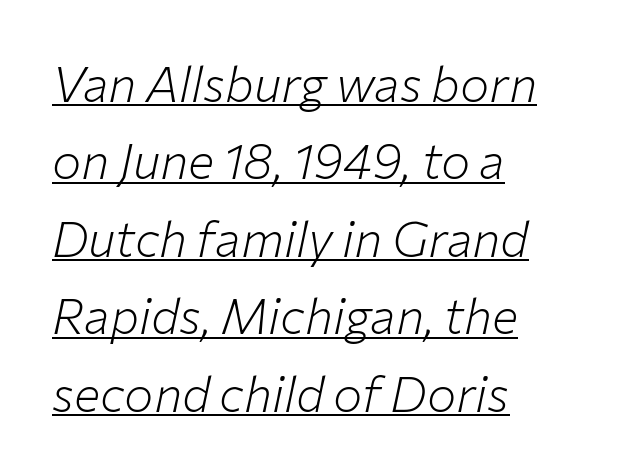
{"italic": "yes", "lean": "right", "slant_degrees": 12, "bold": "no", "weight": "light", "width": "normal", "stroke_contrast": "low", "x_height": "medium", "monospaced": "no", "underline": "yes", "align": "left", "line_spacing": "normal", "line_spacing_ratio": 1.58, "letter_spacing": "normal", "letter_spacing_em": 0.0, "glyph_px": 49}
